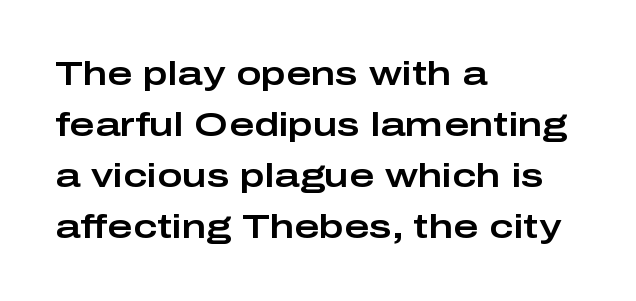
The image shows 34 px wide sans-serif type, upright; set left-aligned, normal line spacing (1.5x), normal letter spacing, not underlined; low stroke contrast and a medium x-height.
